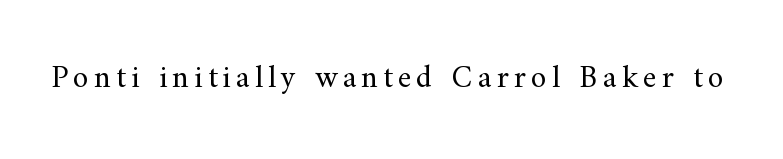
Q: Is the text bold? A: No.
Q: Is the text italic (slanted)? A: No, it is upright.
Q: Is the typeface a serif or a sans-serif typeface? A: Serif.
Q: Is the text underlined? A: No.
Q: Width (condensed, normal, or wide)? A: Normal.
Q: Stroke contrast? A: Medium.
Q: x-height? A: Small.
Q: Monospaced? A: No.
